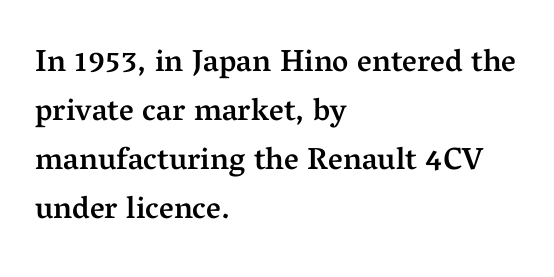
Q: Is the text bold? A: Semi-bold.
Q: Is the text italic (slanted)? A: No, it is upright.
Q: Is the typeface a serif or a sans-serif typeface? A: Serif.
Q: Is the text underlined? A: No.
Q: How is the paragraph aligned? A: Left-aligned.
Q: Is the spacing between letters normal or unusually wide? A: Normal.
Q: Is the spacing between lines tight, normal or loose? A: Normal.
Q: Width (condensed, normal, or wide)? A: Normal.
Q: Stroke contrast? A: Medium.
Q: x-height? A: Medium.
Q: Monospaced? A: No.
